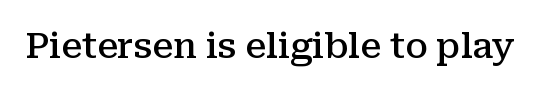
The font is running at a semibold setting, under full bold. These lines are rendered in a variable-pitch font. The string is rendered with underlining switched off. Regarding serifs, this sample has them. How are the letters spaced? Ordinarily, with no added tracking.
